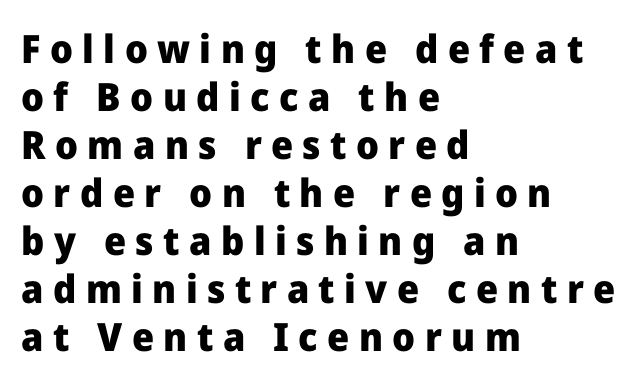
Q: Is the text bold? A: Yes.
Q: Is the text italic (slanted)? A: No, it is upright.
Q: Is the typeface a serif or a sans-serif typeface? A: Sans-serif.
Q: Is the text underlined? A: No.
Q: How is the paragraph aligned? A: Left-aligned.
Q: Is the spacing between letters normal or unusually wide? A: Unusually wide.
Q: Width (condensed, normal, or wide)? A: Normal.
Q: Stroke contrast? A: Low.
Q: x-height? A: Medium.
Q: Monospaced? A: No.
